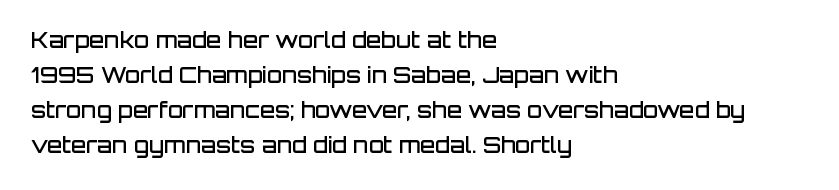
Q: Is the text bold? A: Semi-bold.
Q: Is the text italic (slanted)? A: No, it is upright.
Q: Is the text underlined? A: No.
Q: How is the paragraph aligned? A: Left-aligned.
Q: Is the spacing between letters normal or unusually wide? A: Normal.
Q: Is the spacing between lines tight, normal or loose? A: Normal.
